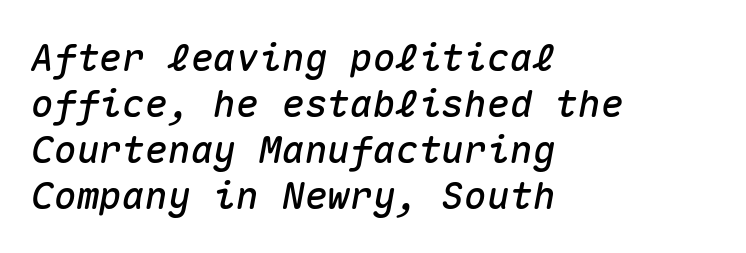
Q: Is the text italic (slanted)? A: Yes, it leans right by about 10 degrees.
Q: Is the text underlined? A: No.
Q: How is the paragraph aligned? A: Left-aligned.
Q: Is the spacing between letters normal or unusually wide? A: Normal.
Q: Width (condensed, normal, or wide)? A: Normal.
Q: Stroke contrast? A: Medium.
Q: x-height? A: Medium.
Q: Monospaced? A: Yes.
